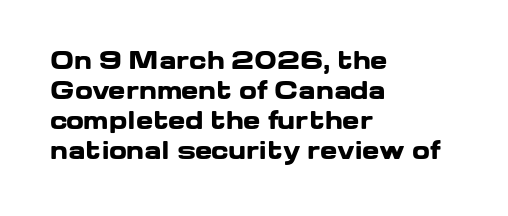
Q: Is the text bold? A: Yes.
Q: Is the text italic (slanted)? A: No, it is upright.
Q: Is the text underlined? A: No.
Q: How is the paragraph aligned? A: Left-aligned.
Q: Is the spacing between letters normal or unusually wide? A: Normal.
Q: Is the spacing between lines tight, normal or loose? A: Normal.
